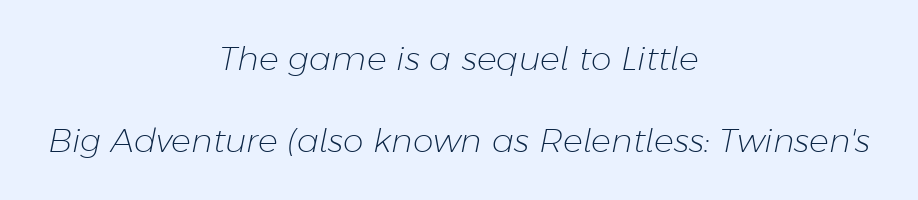
The image shows 33 px light type, italic (leaning right); set centered, loose line spacing (2.5x), normal letter spacing, not underlined; low stroke contrast and a medium x-height.
